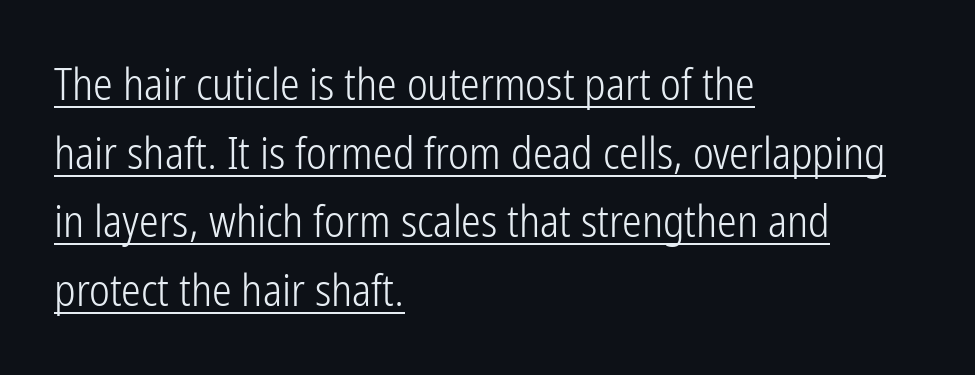
The image shows 44 px light, condensed sans-serif type, upright; set left-aligned, normal line spacing (1.56x), normal letter spacing, underlined; low stroke contrast and a medium x-height.
